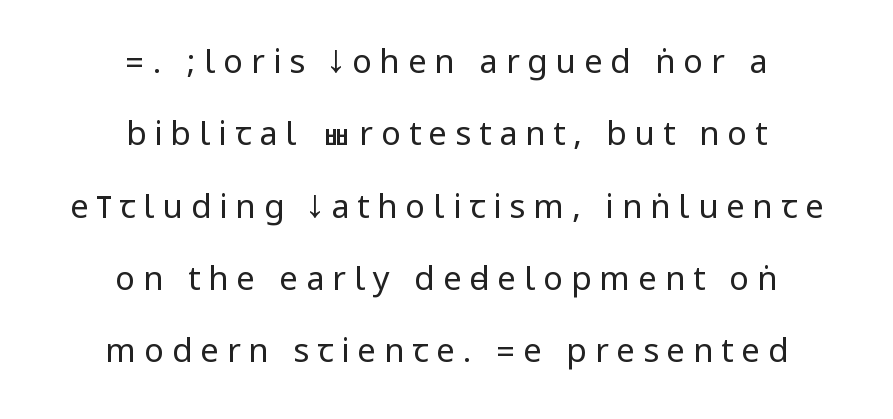
The image shows 33 px regular-weight, condensed sans-serif type, upright; set centered, loose line spacing (2.19x), unusually wide letter spacing (+0.24 em), not underlined; low stroke contrast.
